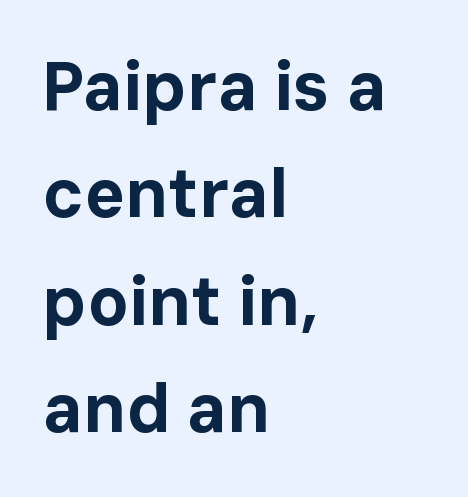
{"serif": "no", "italic": "no", "bold": "yes", "weight": "bold", "width": "normal", "stroke_contrast": "low", "x_height": "medium", "monospaced": "no", "underline": "no", "align": "left", "line_spacing": "normal", "line_spacing_ratio": 1.58, "letter_spacing": "normal", "letter_spacing_em": 0.0, "glyph_px": 68}
